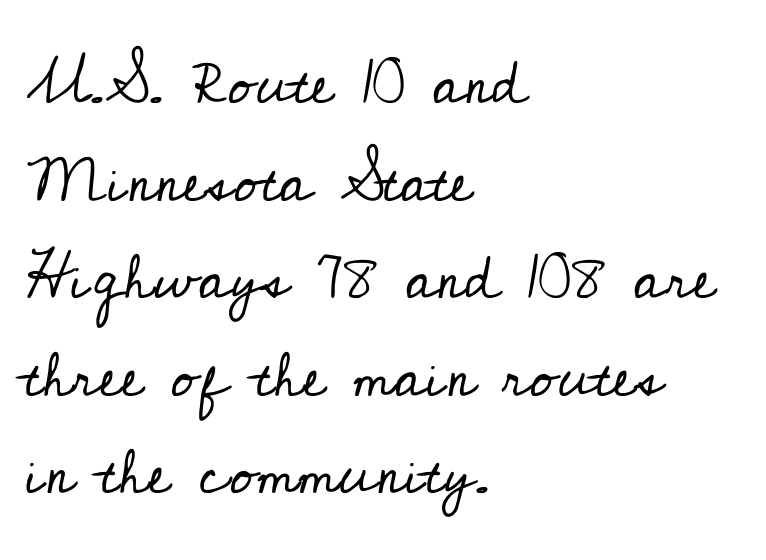
{"serif": "yes", "bold": "no", "weight": "regular", "width": "normal", "stroke_contrast": "low", "x_height": "small", "monospaced": "no", "underline": "no", "align": "left", "line_spacing": "normal", "line_spacing_ratio": 1.6, "letter_spacing": "normal", "letter_spacing_em": 0.0, "glyph_px": 61}
